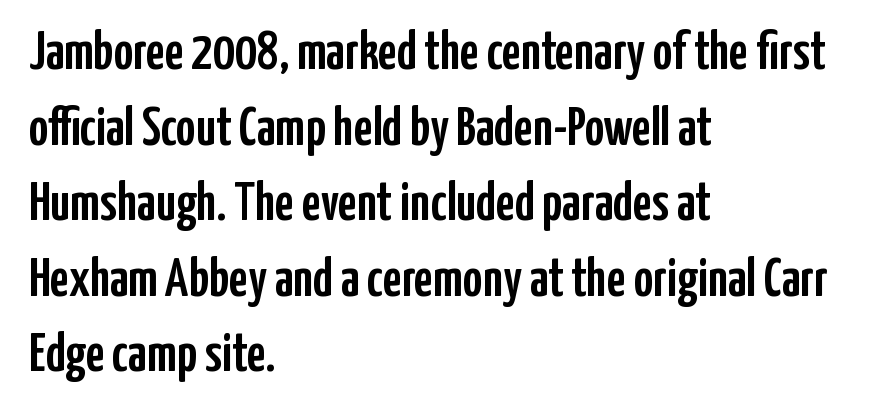
The image shows 54 px condensed sans-serif type, upright; set left-aligned, normal line spacing (1.4x), normal letter spacing, not underlined; low stroke contrast and a medium x-height.
